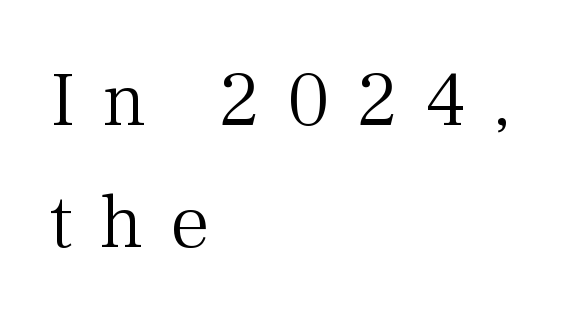
Q: Is the text bold? A: No.
Q: Is the text italic (slanted)? A: No, it is upright.
Q: Is the typeface a serif or a sans-serif typeface? A: Serif.
Q: Is the text underlined? A: No.
Q: How is the paragraph aligned? A: Left-aligned.
Q: Is the spacing between letters normal or unusually wide? A: Unusually wide.
Q: Is the spacing between lines tight, normal or loose? A: Normal.
Q: Width (condensed, normal, or wide)? A: Normal.
Q: Stroke contrast? A: Medium.
Q: x-height? A: Medium.
Q: Monospaced? A: No.
